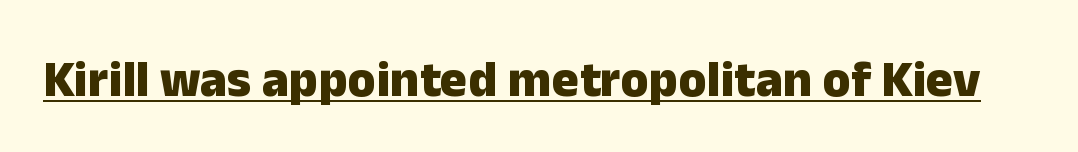
The designer went with a sans here, leaving each stem footless. Think of a printed novel: that variable character pitch is what you see here. The rendered words wear a rule along their underside. Rendered with straight, roman letterforms. Bold? Absolutely — the strokes are thick and heavy. Tracking value appears to be zero — textbook default spacing.
